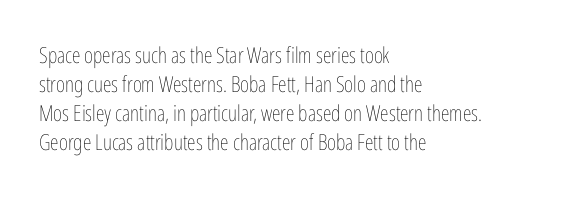
Q: Is the text bold? A: No.
Q: Is the text italic (slanted)? A: No, it is upright.
Q: Is the text underlined? A: No.
Q: How is the paragraph aligned? A: Left-aligned.
Q: Is the spacing between letters normal or unusually wide? A: Normal.
Q: Is the spacing between lines tight, normal or loose? A: Normal.
